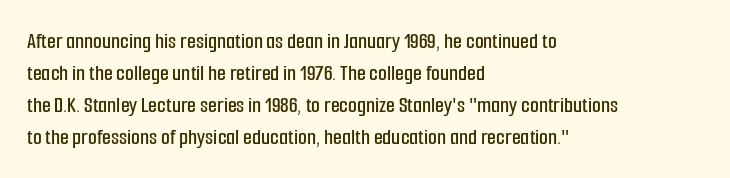
These lines are set flush left with a ragged right edge. Nope, not italic — everything's standing straight. Observe the ordinary spacing: letters are neighbours, not strangers. Vertically, the passage feels balanced, rows spaced as you'd expect. Has an underline been added? It has not.
